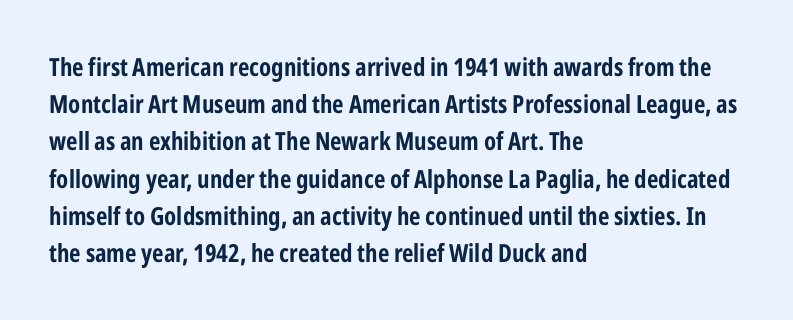
Q: Is the text italic (slanted)? A: No, it is upright.
Q: Is the text underlined? A: No.
Q: How is the paragraph aligned? A: Left-aligned.
Q: Is the spacing between letters normal or unusually wide? A: Normal.
Q: Is the spacing between lines tight, normal or loose? A: Normal.
